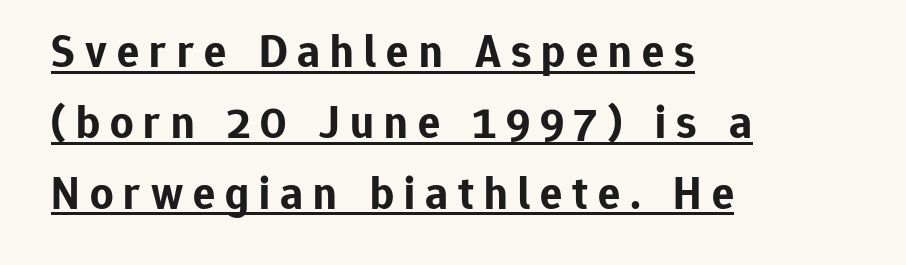
The image shows 46 px bold sans-serif type, upright; set left-aligned, normal line spacing (1.54x), unusually wide letter spacing (+0.22 em), underlined; low stroke contrast and a medium x-height.
